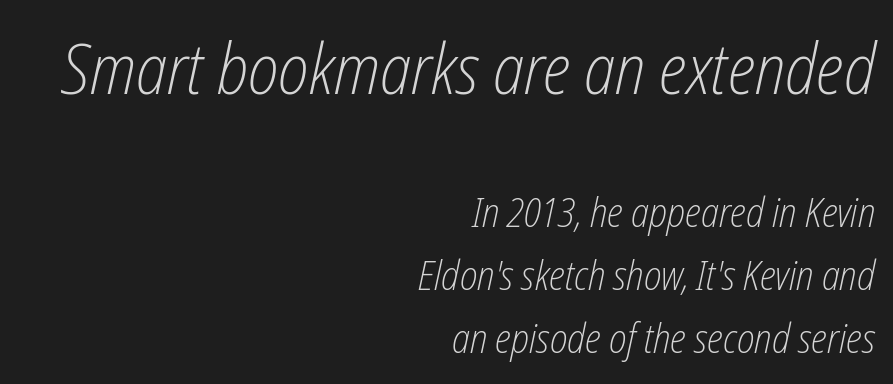
The image shows 71 px light, condensed type, italic (leaning right); set right-aligned, normal line spacing (1.53x), normal letter spacing, not underlined; the first (top) block is 1.73x larger; low stroke contrast and a medium x-height.
